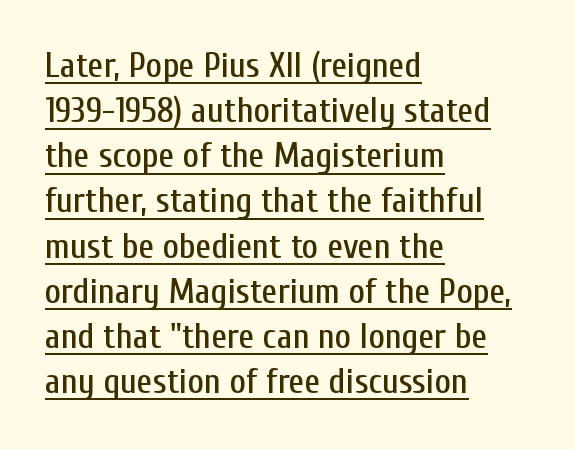
{"serif": "no", "italic": "no", "width": "condensed", "stroke_contrast": "low", "x_height": "medium", "monospaced": "no", "underline": "yes", "align": "left", "line_spacing": "normal", "line_spacing_ratio": 1.29, "letter_spacing": "normal", "letter_spacing_em": 0.0, "glyph_px": 35}
